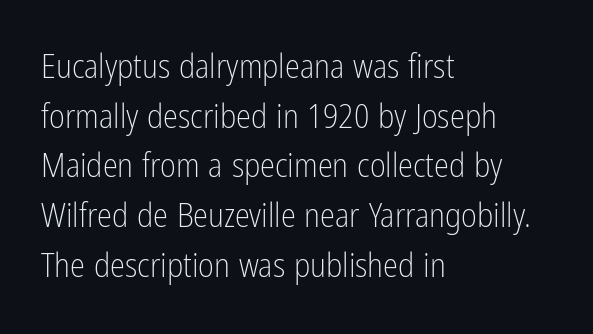
{"serif": "no", "italic": "no", "bold": "no", "weight": "light", "width": "condensed", "stroke_contrast": "low", "x_height": "medium", "monospaced": "no", "underline": "no", "align": "left", "line_spacing": "normal", "line_spacing_ratio": 1.46, "letter_spacing": "normal", "letter_spacing_em": 0.0, "glyph_px": 34}
